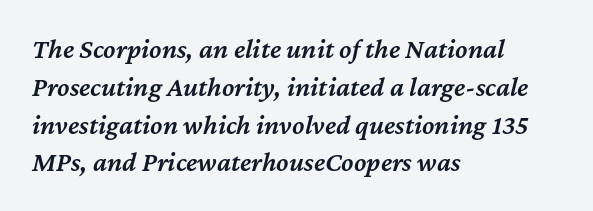
The image shows 28 px semibold type, italic (leaning right); set left-aligned, normal line spacing (1.35x), normal letter spacing, not underlined; medium stroke contrast and a medium x-height.
